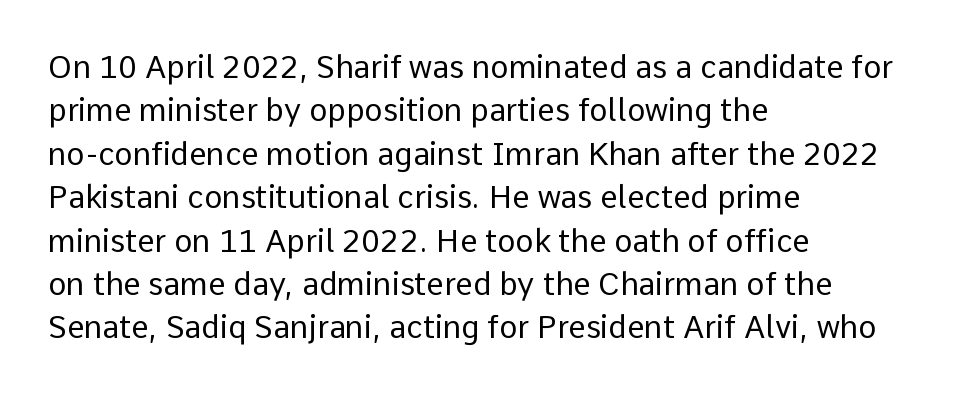
Honestly, the letter spacing is just normal — you wouldn't notice it. Font category for this specimen: sans-serif. A typesetter would call this proportional, since set widths differ per character. Plain, unruled lines of type. A normal amount of white space separates one row of letters from the next. Where is the straight margin? On the left.
